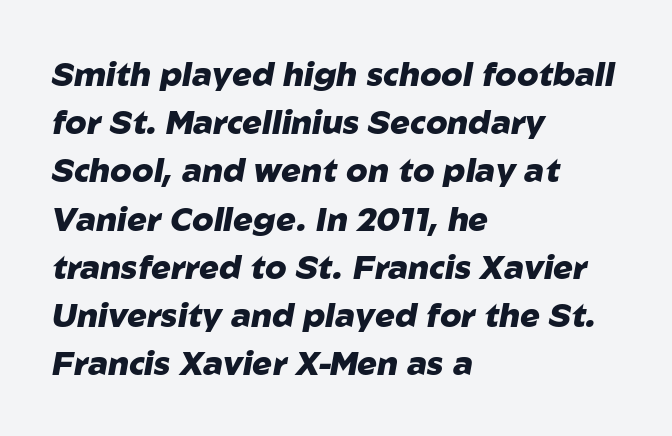
Q: Is the text bold? A: Yes.
Q: Is the text italic (slanted)? A: Yes, it leans right by about 10 degrees.
Q: Is the text underlined? A: No.
Q: How is the paragraph aligned? A: Left-aligned.
Q: Is the spacing between letters normal or unusually wide? A: Normal.
Q: Is the spacing between lines tight, normal or loose? A: Normal.
Q: Width (condensed, normal, or wide)? A: Normal.
Q: Stroke contrast? A: Low.
Q: x-height? A: Medium.
Q: Monospaced? A: No.
